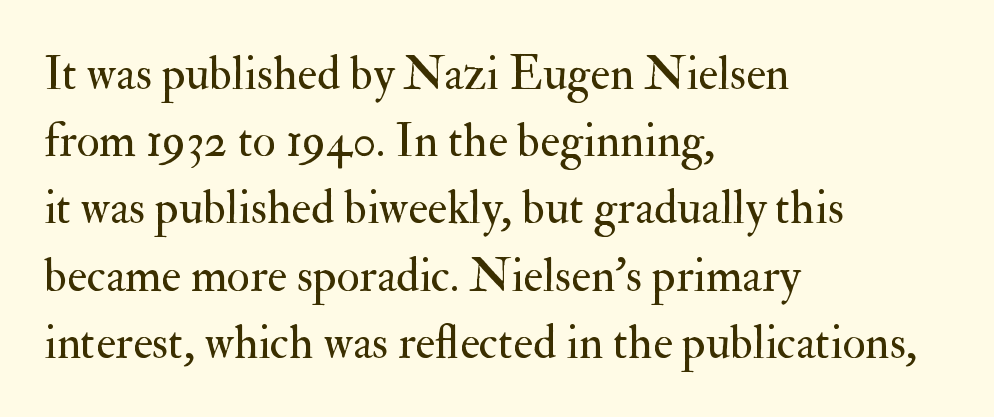
{"serif": "yes", "italic": "no", "bold": "no", "weight": "regular", "width": "normal", "stroke_contrast": "medium", "x_height": "small", "monospaced": "no", "underline": "no", "align": "left", "line_spacing": "normal", "line_spacing_ratio": 1.43, "letter_spacing": "normal", "letter_spacing_em": 0.0, "glyph_px": 47}
